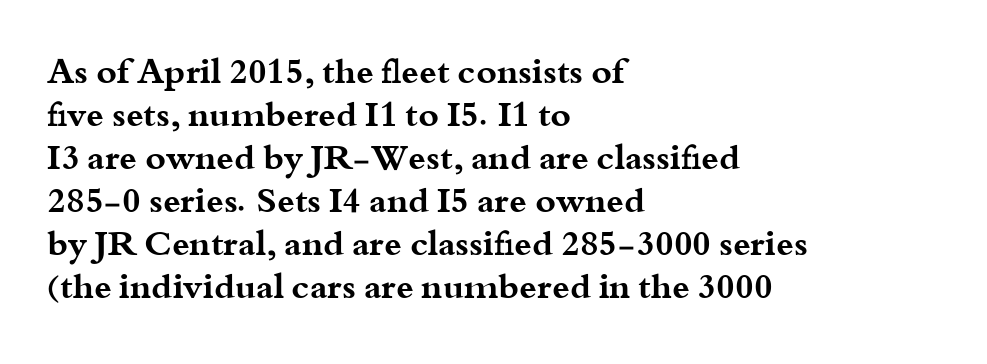
The image shows 35 px bold, wide serif type, upright; set left-aligned, line spacing 1.23x, normal letter spacing, not underlined; medium stroke contrast and a small x-height.
